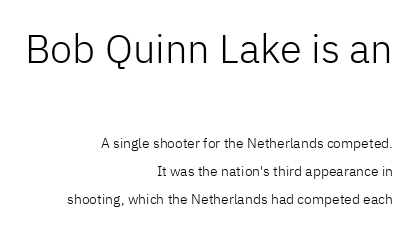
{"serif": "no", "italic": "no", "bold": "no", "weight": "light", "width": "normal", "stroke_contrast": "low", "x_height": "medium", "monospaced": "no", "underline": "no", "align": "right", "line_spacing": "loose", "line_spacing_ratio": 2.02, "letter_spacing": "normal", "letter_spacing_em": 0.0, "larger_block": "first", "size_ratio": 2.86, "glyph_px": 40}
